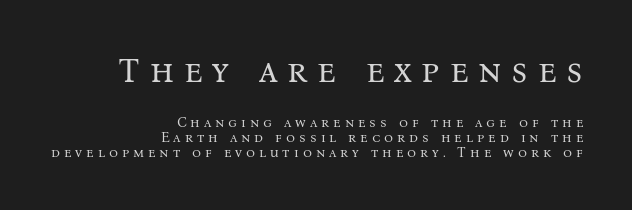
The image shows 35 px regular-weight serif type, upright; set right-aligned, tight line spacing (1.04x), unusually wide letter spacing (+0.28 em), not underlined; the first (top) block is 2.5x larger; medium stroke contrast and a medium x-height.
